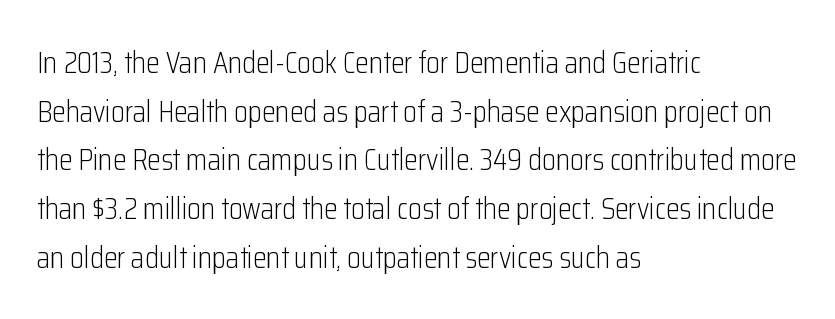
Q: Is the text bold? A: No.
Q: Is the text italic (slanted)? A: No, it is upright.
Q: Is the typeface a serif or a sans-serif typeface? A: Sans-serif.
Q: Is the text underlined? A: No.
Q: How is the paragraph aligned? A: Left-aligned.
Q: Is the spacing between letters normal or unusually wide? A: Normal.
Q: Is the spacing between lines tight, normal or loose? A: Normal.
Q: Width (condensed, normal, or wide)? A: Condensed.
Q: Stroke contrast? A: Low.
Q: x-height? A: Medium.
Q: Monospaced? A: No.
